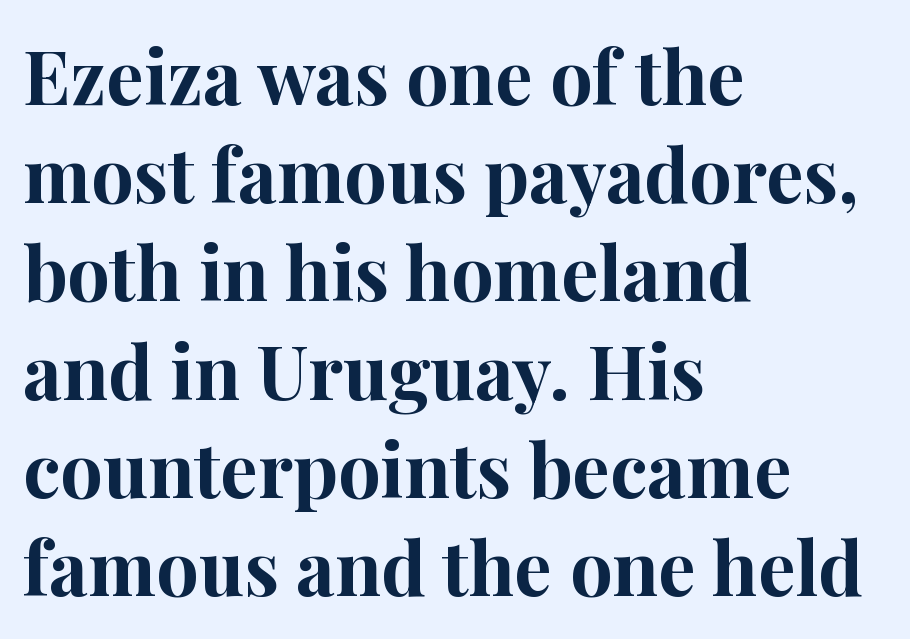
Do the characters align in a grid? No, the font is proportional. Stroke terminals: seriffed. Notice how the passage keeps a crisp vertical edge on the left only. Is the letter spacing exaggerated? No — it looks like the ordinary default. Rows of type keep a routine distance in the vertical direction.
